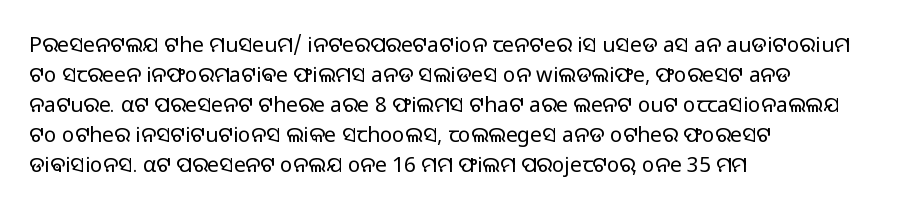
{"italic": "no", "bold": "no", "underline": "no", "align": "left", "line_spacing": "normal", "line_spacing_ratio": 1.43, "letter_spacing": "normal", "letter_spacing_em": 0.0, "glyph_px": 21}
